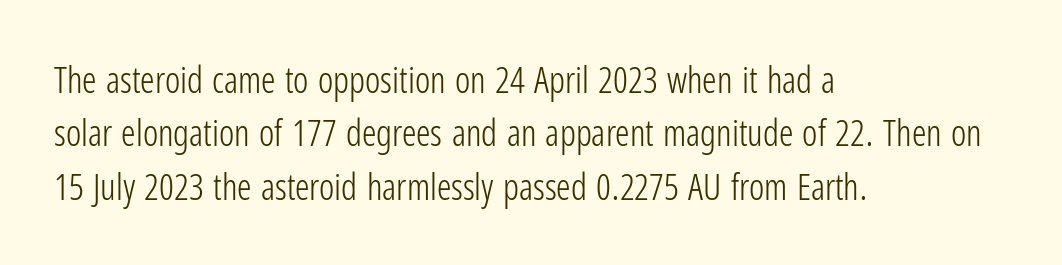
The image shows 36 px light, condensed sans-serif type, upright; set left-aligned, normal line spacing (1.48x), normal letter spacing, not underlined; low stroke contrast and a medium x-height.
